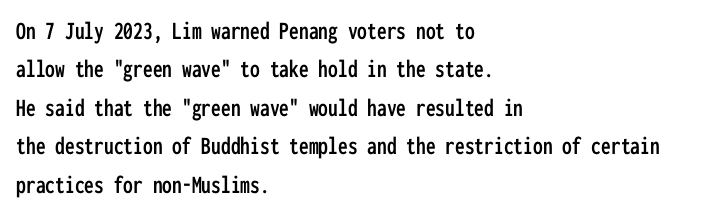
Q: Is the text italic (slanted)? A: No, it is upright.
Q: Is the text underlined? A: No.
Q: How is the paragraph aligned? A: Left-aligned.
Q: Is the spacing between letters normal or unusually wide? A: Normal.
Q: Is the spacing between lines tight, normal or loose? A: Normal.
